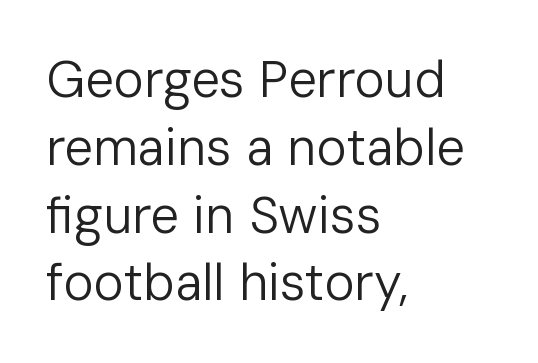
The passage shown stacks its lines at a standard gap. The typeface chosen for these lines omits serifs. The lettering holds an erect, upright posture throughout. Between one letter and the next there's only the usual sliver of space.
